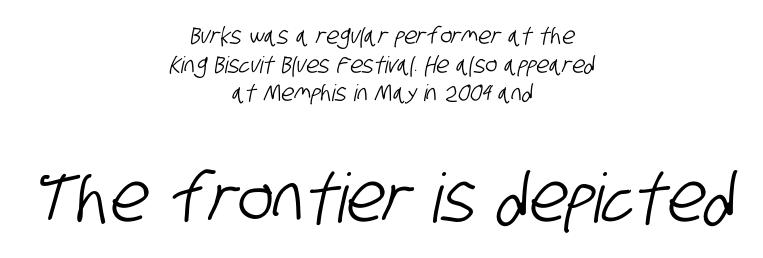
Q: Is the typeface a serif or a sans-serif typeface? A: Sans-serif.
Q: Is the text underlined? A: No.
Q: How is the paragraph aligned? A: Centered.
Q: Is the spacing between letters normal or unusually wide? A: Normal.
Q: Is the spacing between lines tight, normal or loose? A: Normal.
Q: Which block of text is set in a larger size, the first (top) or the second (bottom)? A: The second (bottom) one.
Q: Width (condensed, normal, or wide)? A: Condensed.
Q: Stroke contrast? A: Low.
Q: x-height? A: Large.
Q: Monospaced? A: No.
